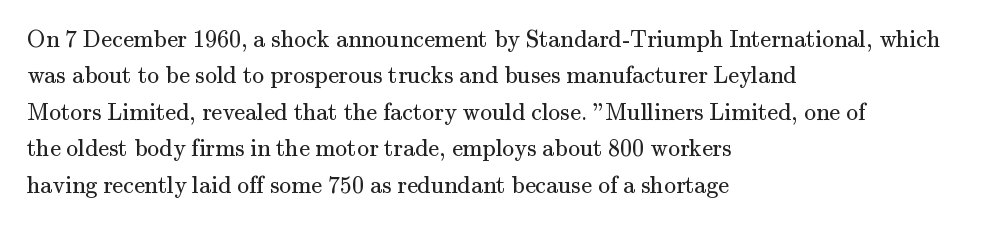
The foot of each line stays bare and open. These lines stack with their left ends in a neat column. Italic: no, the glyphs are upright roman. These lines sit exactly where default settings would place them.
